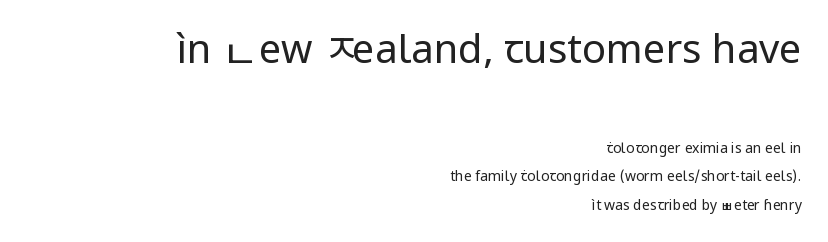
The earlier block is typeset at a bigger size than the later block. The face used here is rendered with its standard letterfit. Quick note: underline off. Nope, no serifs anywhere on these letters. You could fit nearly another row in the gap between these rows.
